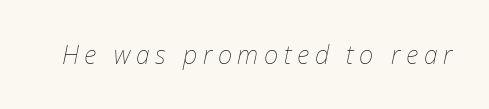
The image shows 25 px text type, italic (leaning right); set unusually wide letter spacing (+0.22 em), not underlined.
